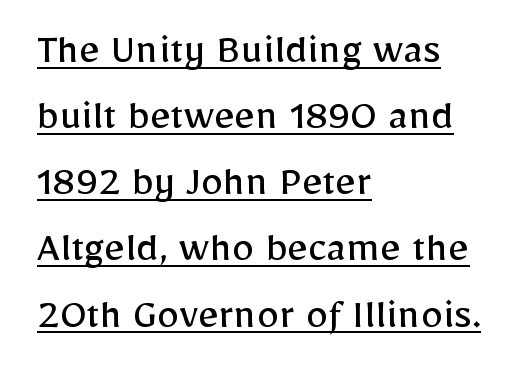
Descenders here cross a horizontal rule under the line. The lines are quadded left. These lines are rendered in a variable-pitch font. Whoever set this chose a conventional vertical rhythm. Stroke thickness stays within the range of a standard reading face or lighter.
